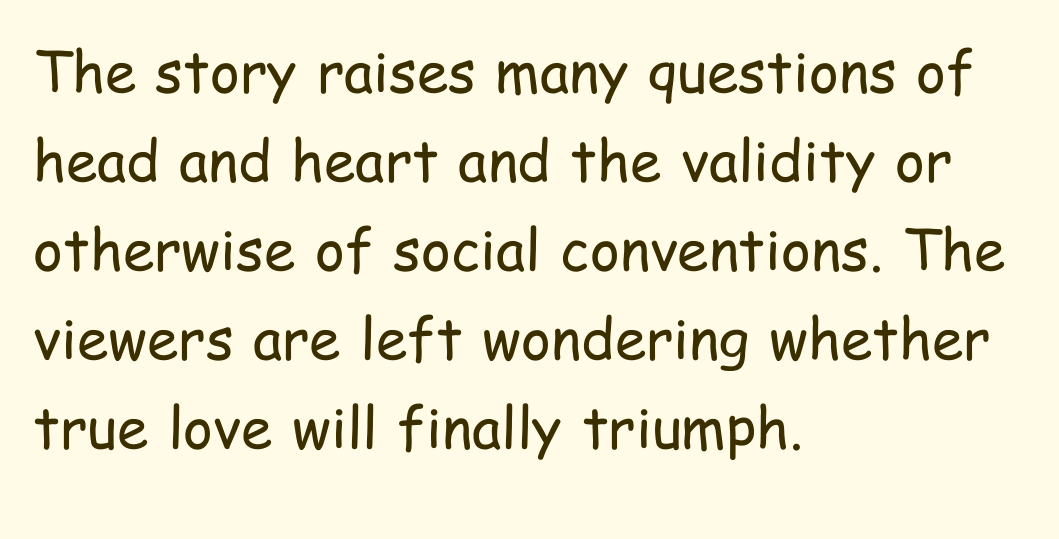
{"serif": "no", "italic": "no", "bold": "no", "weight": "regular", "width": "condensed", "stroke_contrast": "low", "x_height": "medium", "monospaced": "no", "underline": "no", "align": "left", "line_spacing": "normal", "line_spacing_ratio": 1.56, "letter_spacing": "normal", "letter_spacing_em": 0.0, "glyph_px": 57}
